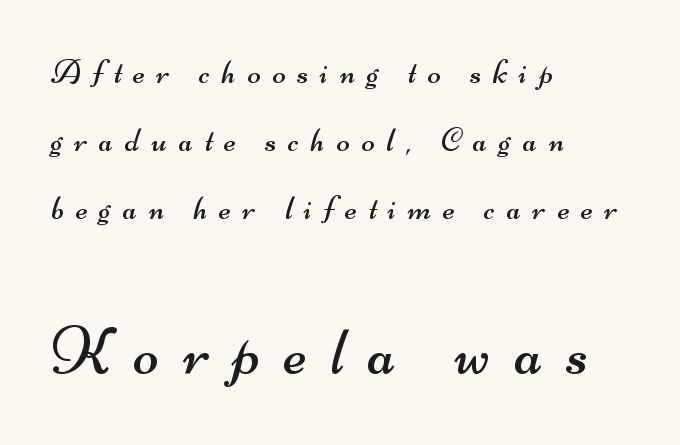
Q: Is the text bold? A: No.
Q: Is the typeface a serif or a sans-serif typeface? A: Sans-serif.
Q: Is the text underlined? A: No.
Q: How is the paragraph aligned? A: Left-aligned.
Q: Is the spacing between letters normal or unusually wide? A: Unusually wide.
Q: Is the spacing between lines tight, normal or loose? A: Loose.
Q: Which block of text is set in a larger size, the first (top) or the second (bottom)? A: The second (bottom) one.
Q: Width (condensed, normal, or wide)? A: Wide.
Q: Stroke contrast? A: Medium.
Q: x-height? A: Small.
Q: Monospaced? A: No.
